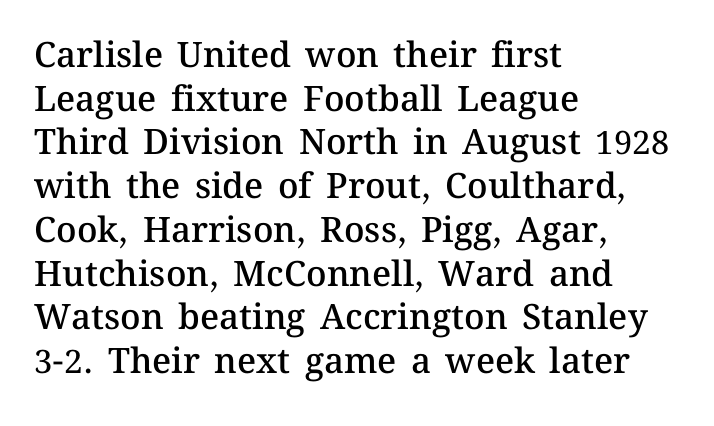
Each letter keeps its own natural width here, so spacing adapts to shape. Has an underline been added? It has not. Each line starts at the same left margin while the right side varies. On the weight axis this lands at semibold, roughly 600. Nothing unusual about the tracking: characters are spaced as the font intends.
